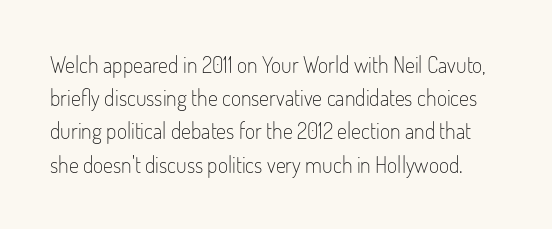
{"italic": "no", "bold": "no", "underline": "no", "line_spacing": "normal", "line_spacing_ratio": 1.51, "letter_spacing": "normal", "letter_spacing_em": 0.0, "glyph_px": 22}
